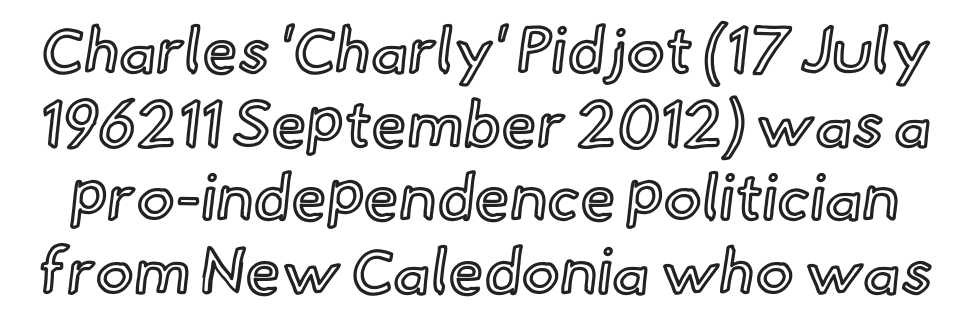
The lines are packed closely together with very little leading. The face used here is rendered with its standard letterfit. These lines are rendered in a variable-pitch font. Rule under the text: the space is simply empty.
